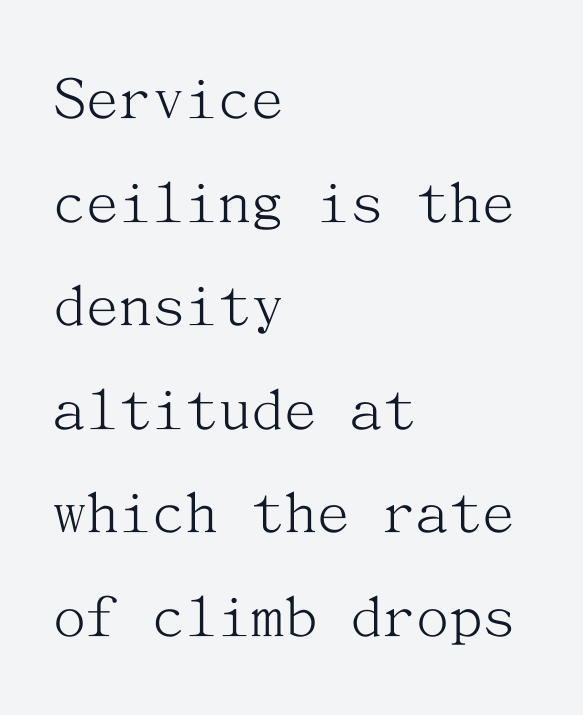
Quick note: interline space is typical. Glance below the letters and you will spot only blank space. Check where the strokes stop: tiny serifs finish them off. On a weight scale, this lands at 450 or below. Here the glyphs are tracked normally, forming tight word shapes.
